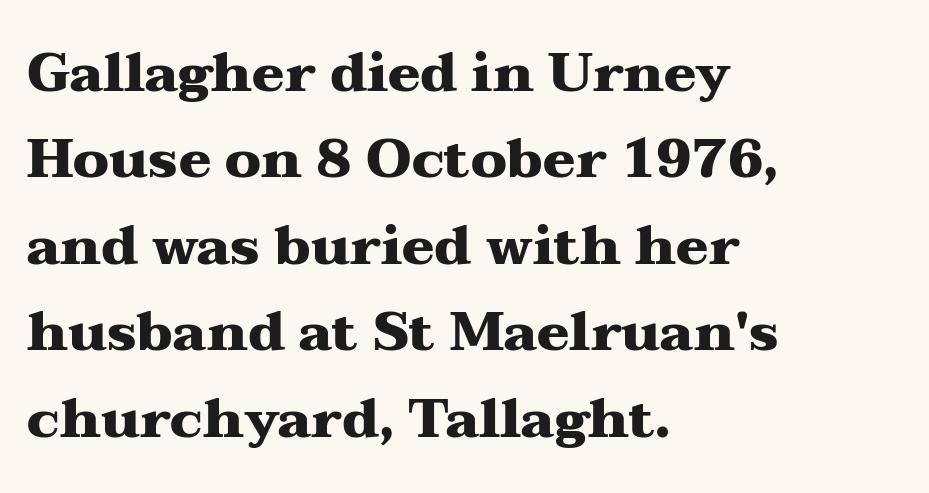
Q: Is the text bold? A: Yes.
Q: Is the text italic (slanted)? A: No, it is upright.
Q: Is the typeface a serif or a sans-serif typeface? A: Serif.
Q: Is the text underlined? A: No.
Q: How is the paragraph aligned? A: Left-aligned.
Q: Is the spacing between letters normal or unusually wide? A: Normal.
Q: Is the spacing between lines tight, normal or loose? A: Normal.
Q: Width (condensed, normal, or wide)? A: Wide.
Q: Stroke contrast? A: Medium.
Q: x-height? A: Medium.
Q: Monospaced? A: No.
